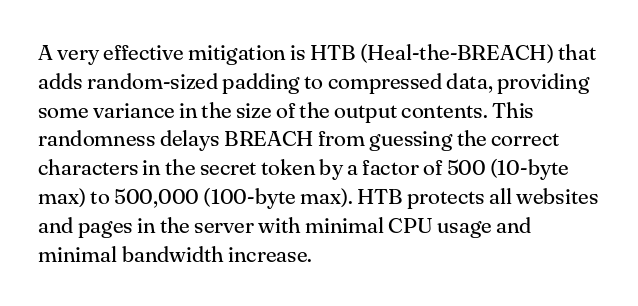
The image shows 22 px text type, upright; set left-aligned, normal line spacing (1.31x), normal letter spacing, not underlined.
